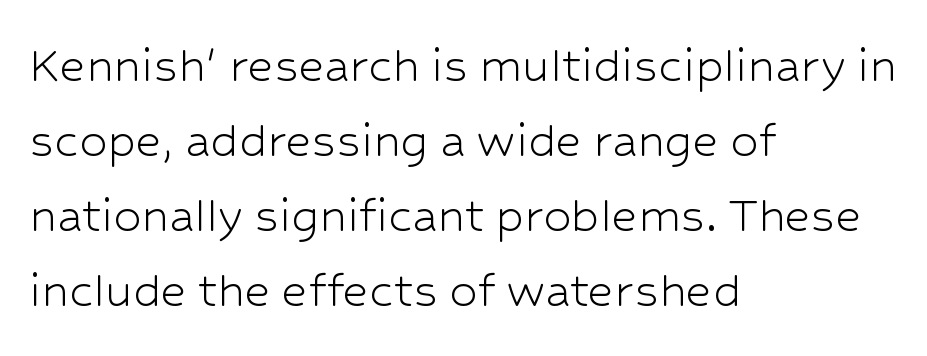
Serifs: no, the terminals of the letterforms are clean. The lines are quadded left. Clear beneath every line of the passage. Heft: none added — not bold. The font's upright variant was chosen for this text.
